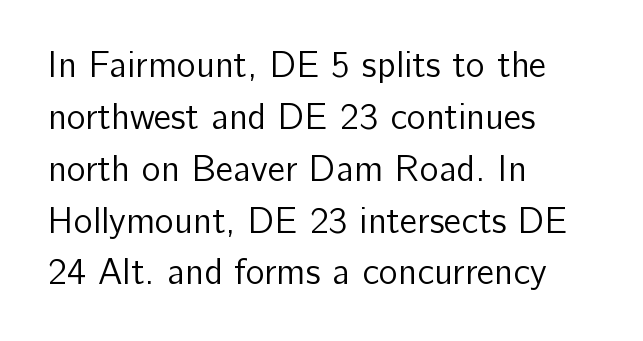
Q: Is the text bold? A: No.
Q: Is the text italic (slanted)? A: No, it is upright.
Q: Is the typeface a serif or a sans-serif typeface? A: Sans-serif.
Q: Is the text underlined? A: No.
Q: How is the paragraph aligned? A: Left-aligned.
Q: Is the spacing between letters normal or unusually wide? A: Normal.
Q: Is the spacing between lines tight, normal or loose? A: Normal.
Q: Width (condensed, normal, or wide)? A: Normal.
Q: Stroke contrast? A: Low.
Q: x-height? A: Medium.
Q: Monospaced? A: No.
